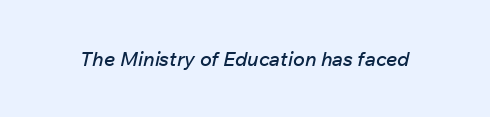
{"italic": "yes", "lean": "right", "slant_degrees": 12, "underline": "no", "letter_spacing": "normal", "letter_spacing_em": 0.0, "glyph_px": 20}
